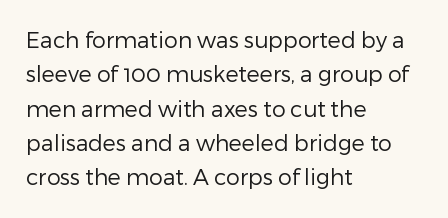
{"italic": "no", "bold": "no", "underline": "no", "align": "left", "line_spacing": "normal", "line_spacing_ratio": 1.56, "letter_spacing": "normal", "letter_spacing_em": 0.0, "glyph_px": 22}
